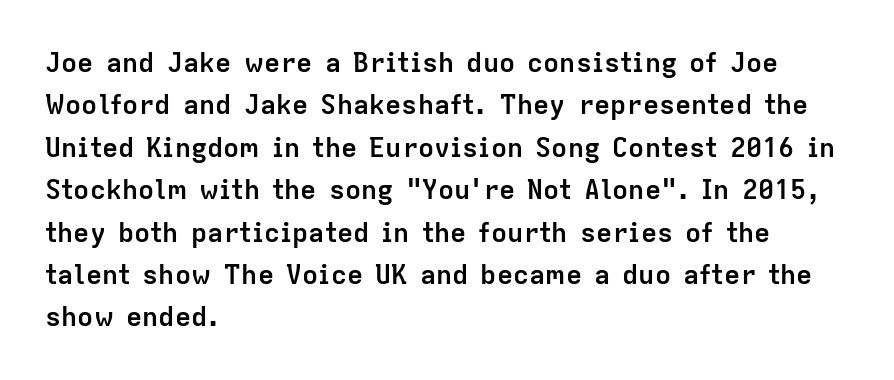
The image shows 27 px bold type, upright; set left-aligned, normal line spacing (1.57x), normal letter spacing, not underlined.
